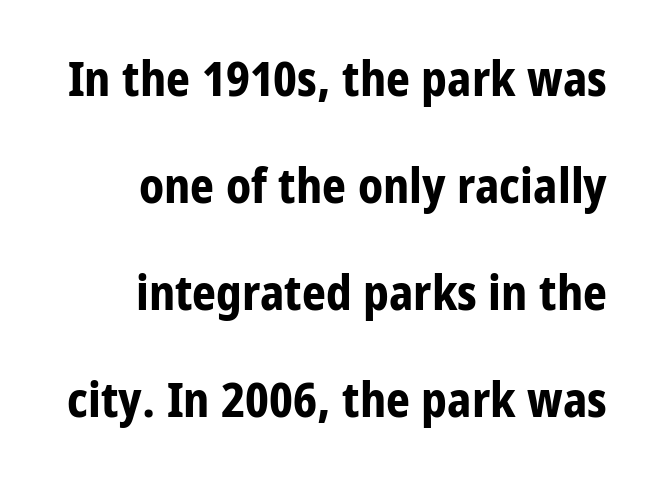
Q: Is the text bold? A: Yes.
Q: Is the text italic (slanted)? A: No, it is upright.
Q: Is the typeface a serif or a sans-serif typeface? A: Sans-serif.
Q: Is the text underlined? A: No.
Q: How is the paragraph aligned? A: Right-aligned.
Q: Is the spacing between letters normal or unusually wide? A: Normal.
Q: Is the spacing between lines tight, normal or loose? A: Loose.
Q: Width (condensed, normal, or wide)? A: Condensed.
Q: Stroke contrast? A: Low.
Q: x-height? A: Large.
Q: Monospaced? A: No.
